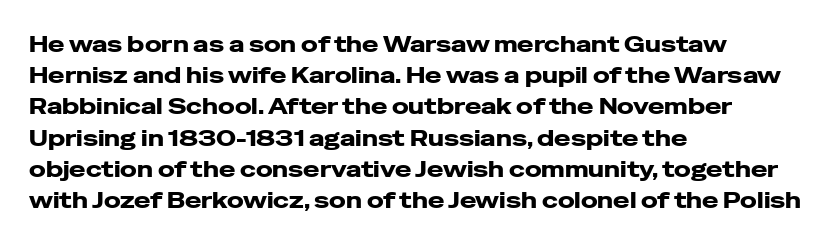
Q: Is the text italic (slanted)? A: No, it is upright.
Q: Is the text underlined? A: No.
Q: How is the paragraph aligned? A: Left-aligned.
Q: Is the spacing between letters normal or unusually wide? A: Normal.
Q: Is the spacing between lines tight, normal or loose? A: Normal.
